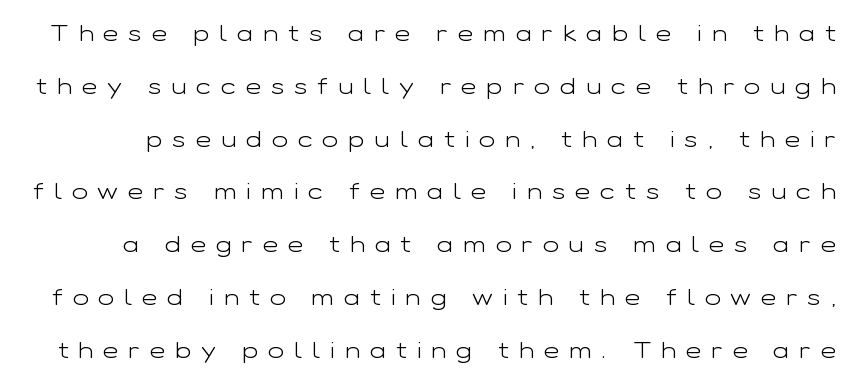
Q: Is the text bold? A: No.
Q: Is the text italic (slanted)? A: No, it is upright.
Q: Is the text underlined? A: No.
Q: Is the spacing between letters normal or unusually wide? A: Unusually wide.
Q: Is the spacing between lines tight, normal or loose? A: Loose.
